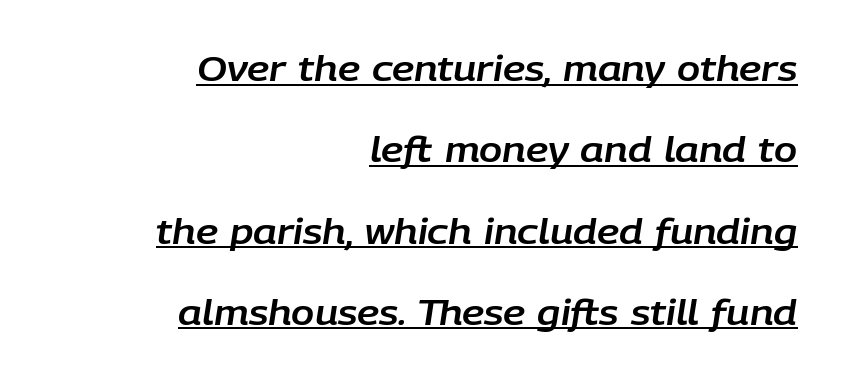
Q: Is the text italic (slanted)? A: Yes, it leans right by about 9 degrees.
Q: Is the text underlined? A: Yes.
Q: How is the paragraph aligned? A: Right-aligned.
Q: Is the spacing between letters normal or unusually wide? A: Normal.
Q: Is the spacing between lines tight, normal or loose? A: Loose.
Q: Width (condensed, normal, or wide)? A: Normal.
Q: Stroke contrast? A: Low.
Q: x-height? A: Large.
Q: Monospaced? A: No.
